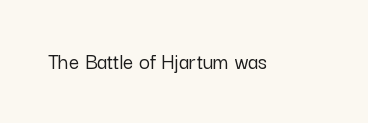
The image shows 23 px text type, upright; set normal letter spacing, not underlined.
